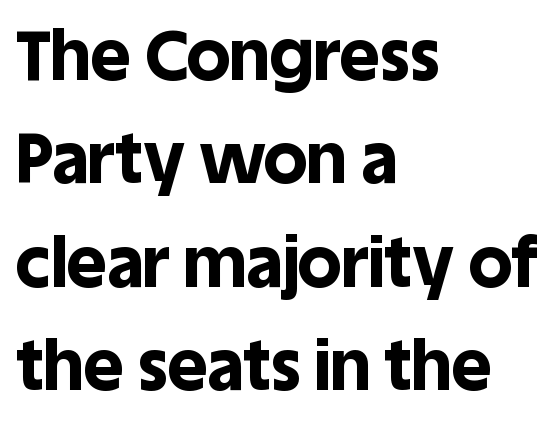
Q: Is the text bold? A: Yes.
Q: Is the text italic (slanted)? A: No, it is upright.
Q: Is the typeface a serif or a sans-serif typeface? A: Sans-serif.
Q: Is the text underlined? A: No.
Q: How is the paragraph aligned? A: Left-aligned.
Q: Is the spacing between letters normal or unusually wide? A: Normal.
Q: Is the spacing between lines tight, normal or loose? A: Normal.
Q: Width (condensed, normal, or wide)? A: Normal.
Q: x-height? A: Large.
Q: Monospaced? A: No.
